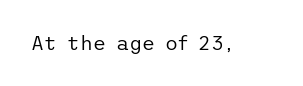
Q: Is the text bold? A: No.
Q: Is the text italic (slanted)? A: No, it is upright.
Q: Is the text underlined? A: No.
Q: Is the spacing between letters normal or unusually wide? A: Normal.
